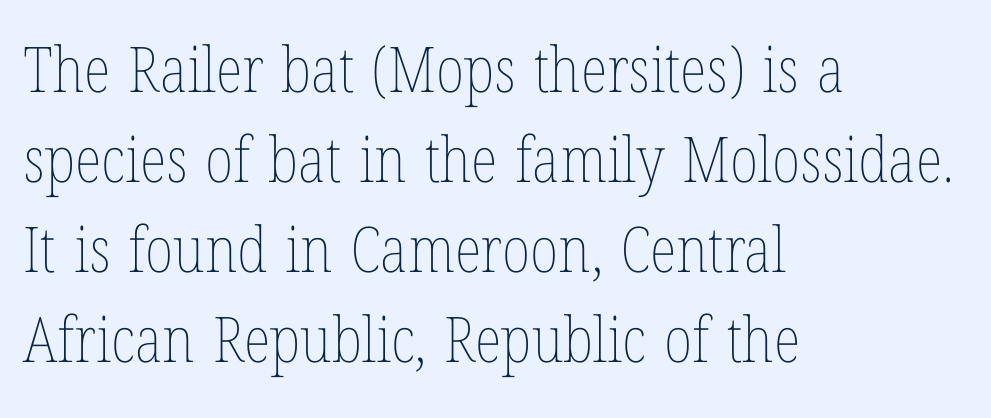
{"italic": "no", "bold": "no", "weight": "thin", "width": "condensed", "stroke_contrast": "low", "x_height": "medium", "monospaced": "no", "underline": "no", "align": "left", "line_spacing": "normal", "line_spacing_ratio": 1.43, "letter_spacing": "normal", "letter_spacing_em": 0.0, "glyph_px": 63}
